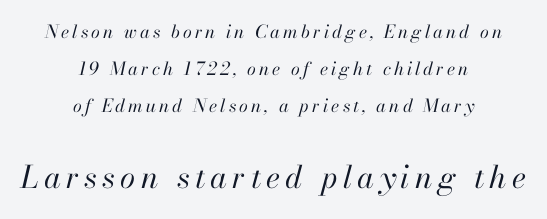
This sample is center-justified, so both line endings float freely. When letters slant like this, we call the style italic. You could not count columns in this text — the font is proportionally spaced. Look at the glyph heights: the lower group is clearly the bigger setting. The typesetting does not lean heavy: it is not bold. No word sits above an underline.
